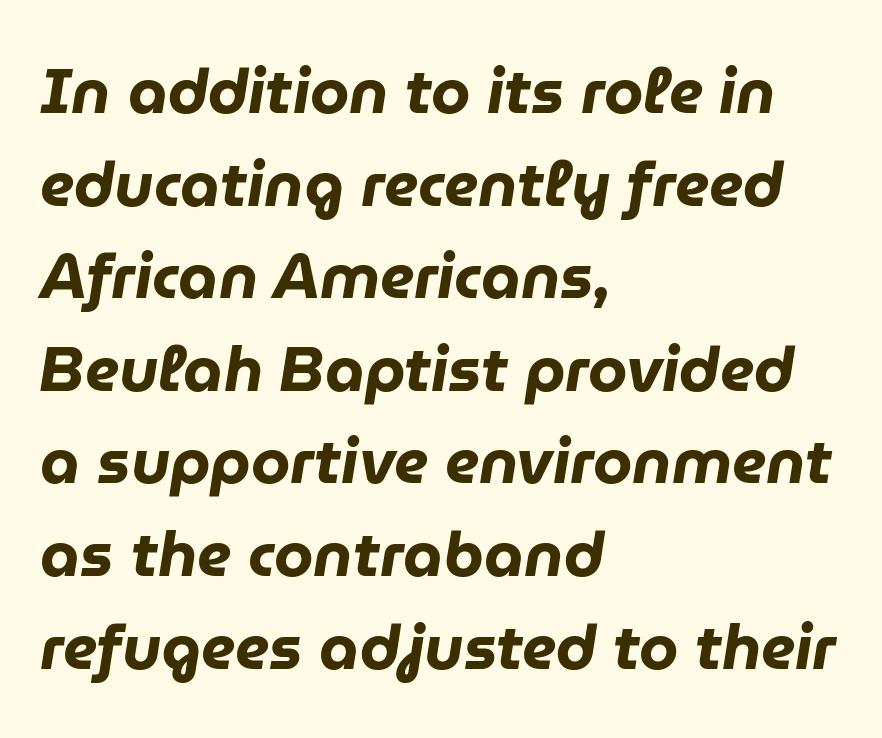
Q: Is the text bold? A: Yes.
Q: Is the text italic (slanted)? A: Yes, it leans right by about 9 degrees.
Q: Is the text underlined? A: No.
Q: How is the paragraph aligned? A: Left-aligned.
Q: Is the spacing between letters normal or unusually wide? A: Normal.
Q: Is the spacing between lines tight, normal or loose? A: Normal.
Q: Width (condensed, normal, or wide)? A: Normal.
Q: Stroke contrast? A: Low.
Q: x-height? A: Medium.
Q: Monospaced? A: No.
